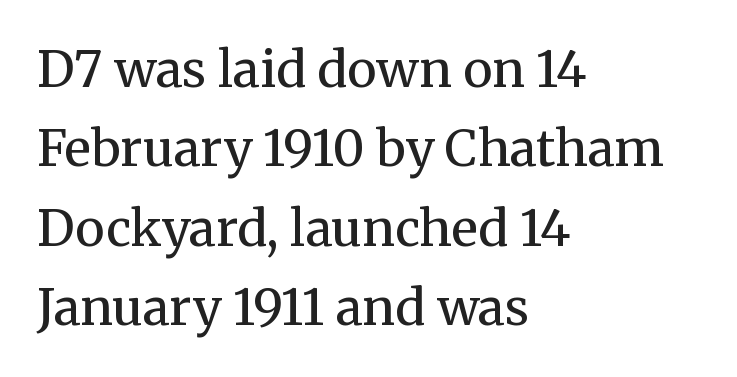
{"serif": "yes", "italic": "no", "bold": "no", "weight": "regular", "width": "normal", "stroke_contrast": "medium", "x_height": "medium", "monospaced": "no", "underline": "no", "align": "left", "line_spacing": "normal", "line_spacing_ratio": 1.59, "letter_spacing": "normal", "letter_spacing_em": 0.0, "glyph_px": 50}
